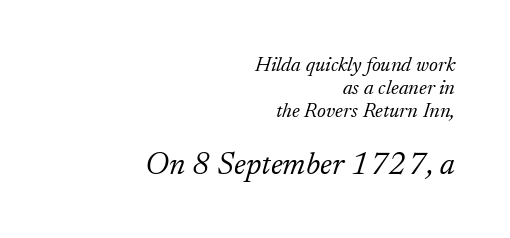
The image shows 32 px light serif type, italic (leaning right); set right-aligned, tight line spacing (1.1x), normal letter spacing, not underlined; the second (bottom) block is 1.52x larger; low stroke contrast and a small x-height.
